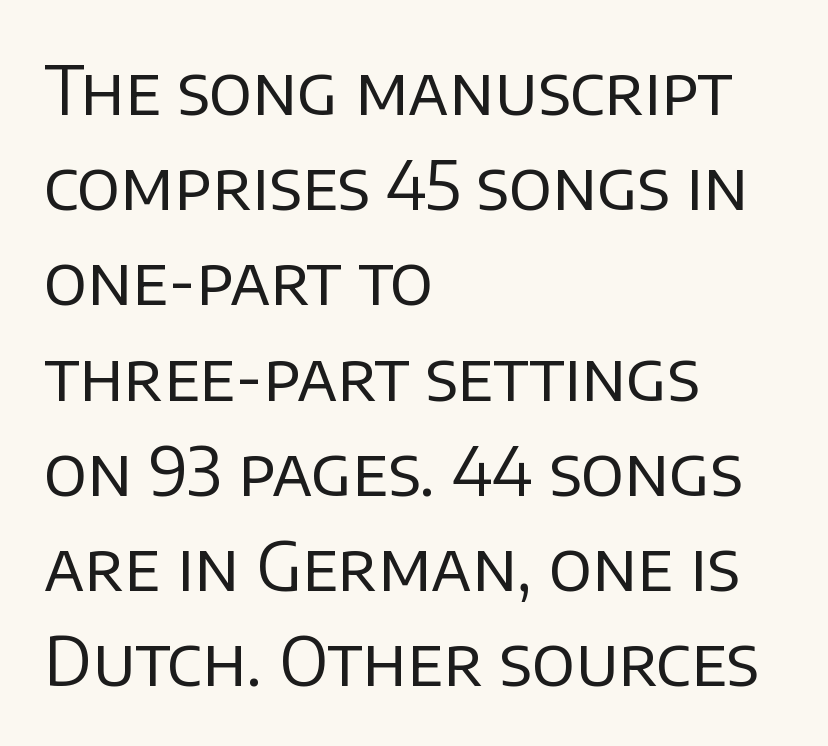
The image shows 68 px regular-weight sans-serif type, upright; set left-aligned, normal line spacing (1.4x), normal letter spacing, not underlined; low stroke contrast and a large x-height.
